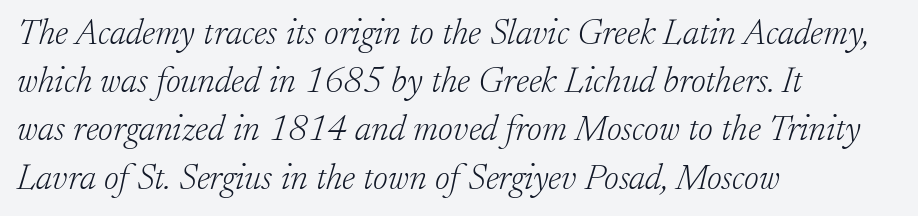
Q: Is the text bold? A: No.
Q: Is the text italic (slanted)? A: Yes, it leans right by about 17 degrees.
Q: Is the typeface a serif or a sans-serif typeface? A: Serif.
Q: Is the text underlined? A: No.
Q: How is the paragraph aligned? A: Left-aligned.
Q: Is the spacing between letters normal or unusually wide? A: Normal.
Q: Is the spacing between lines tight, normal or loose? A: Normal.
Q: Width (condensed, normal, or wide)? A: Normal.
Q: Stroke contrast? A: Low.
Q: x-height? A: Small.
Q: Monospaced? A: No.
